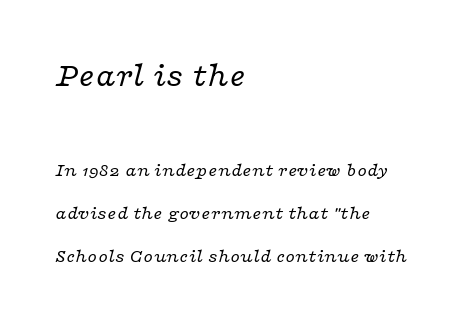
Does the leading feel generous? Absolutely, it's lavish. One-word summary of the alignment: left. You could not count columns in this text — the font is proportionally spaced. The designer went with a serif here, giving each stem small feet. Words float on clear page, feet unadorned. The glyphs look as if they've been sheared to an angle.
